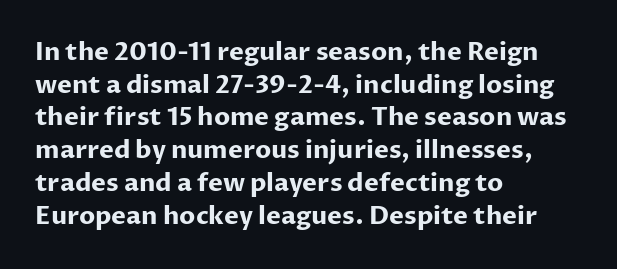
Q: Is the text bold? A: Yes.
Q: Is the text italic (slanted)? A: No, it is upright.
Q: Is the text underlined? A: No.
Q: How is the paragraph aligned? A: Left-aligned.
Q: Is the spacing between letters normal or unusually wide? A: Normal.
Q: Is the spacing between lines tight, normal or loose? A: Normal.
